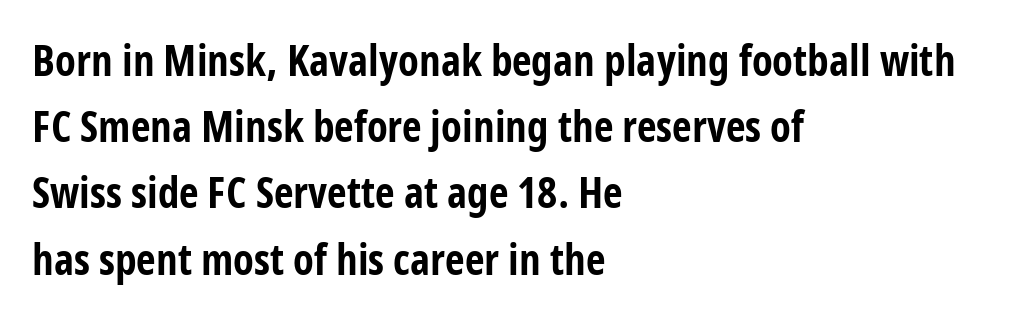
{"serif": "no", "italic": "no", "bold": "yes", "weight": "bold", "width": "condensed", "stroke_contrast": "low", "x_height": "medium", "monospaced": "no", "underline": "no", "align": "left", "line_spacing": "normal", "line_spacing_ratio": 1.54, "letter_spacing": "normal", "letter_spacing_em": 0.0, "glyph_px": 43}
